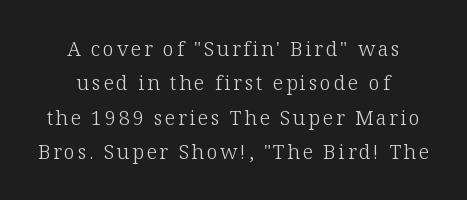
Q: Is the text bold? A: No.
Q: Is the text italic (slanted)? A: No, it is upright.
Q: Is the text underlined? A: No.
Q: How is the paragraph aligned? A: Centered.
